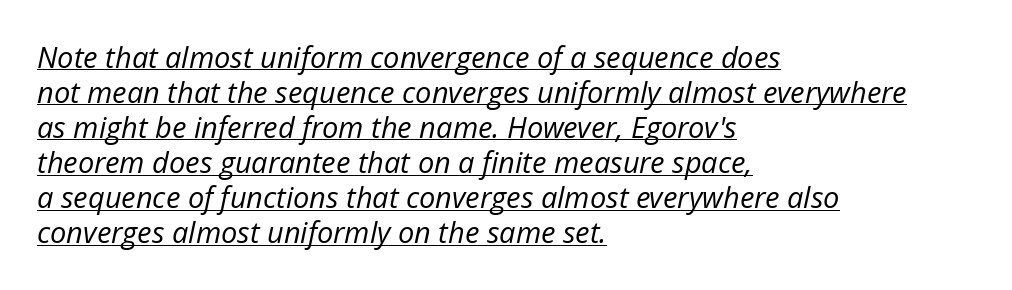
{"italic": "yes", "lean": "right", "slant_degrees": 12, "bold": "no", "weight": "regular", "width": "normal", "stroke_contrast": "low", "x_height": "medium", "monospaced": "no", "underline": "yes", "align": "left", "line_spacing_ratio": 1.21, "letter_spacing": "normal", "letter_spacing_em": 0.0, "glyph_px": 29}
